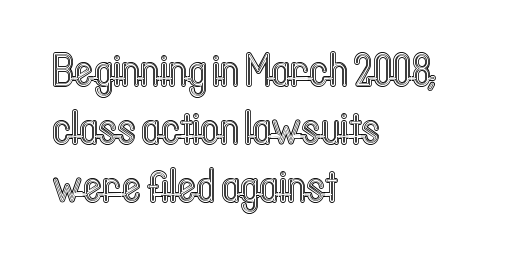
The image shows 46 px condensed type, upright; set left-aligned, normal line spacing (1.26x), normal letter spacing, not underlined; a medium x-height.
